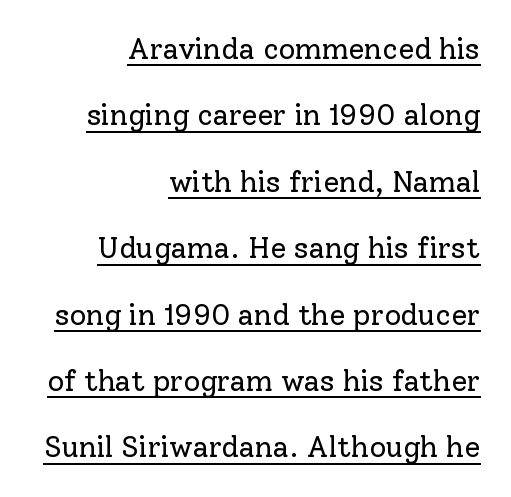
{"serif": "yes", "italic": "no", "bold": "no", "weight": "regular", "width": "normal", "stroke_contrast": "low", "x_height": "medium", "monospaced": "no", "underline": "yes", "align": "right", "line_spacing": "loose", "line_spacing_ratio": 2.29, "letter_spacing": "normal", "letter_spacing_em": 0.0, "glyph_px": 29}
